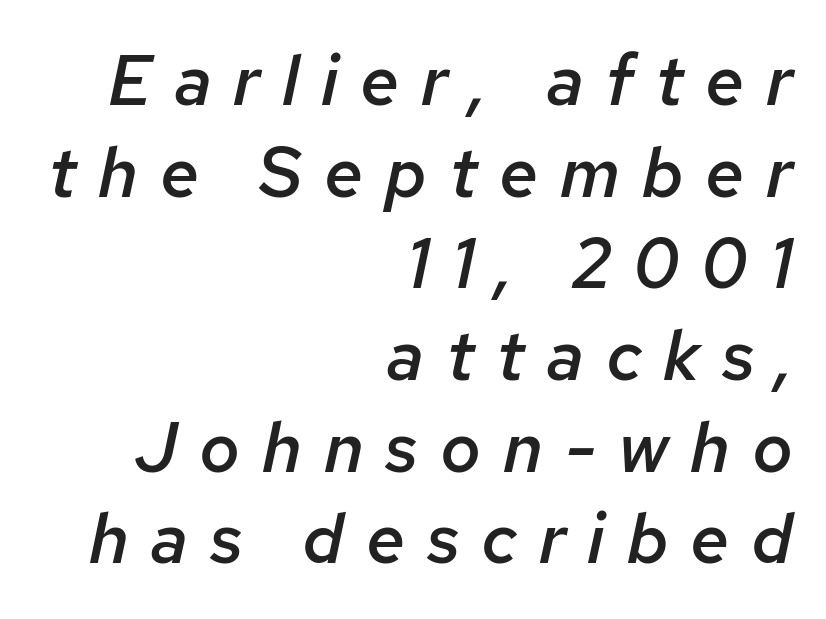
Anything drawn beneath the words? Only blank space. What weight is shown? A semibold, between regular and bold. The lettering tilts uniformly, giving the passage an italic look. Glyph-to-glyph distance is far greater than everyday printed text.
